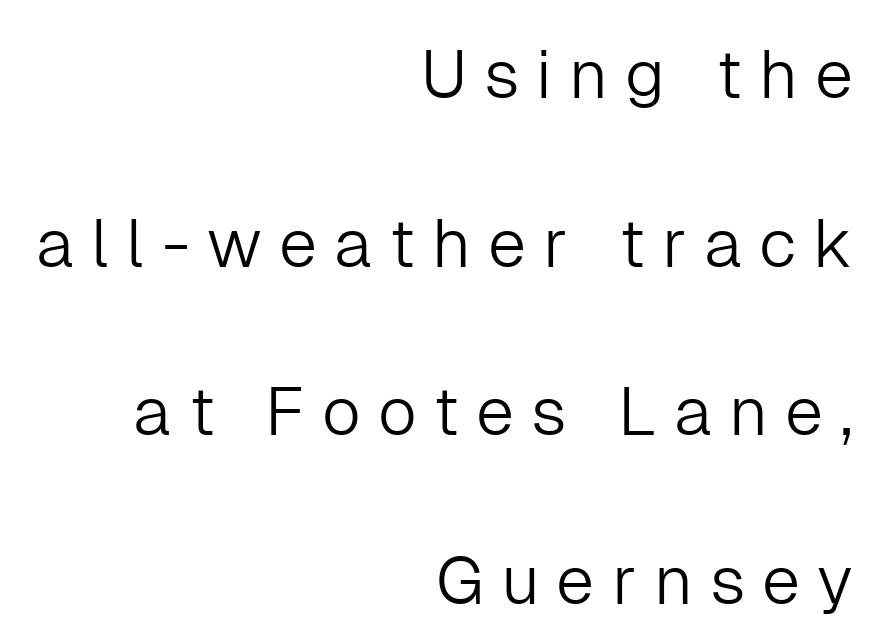
{"serif": "no", "italic": "no", "bold": "no", "weight": "light", "width": "normal", "stroke_contrast": "low", "x_height": "medium", "monospaced": "no", "underline": "no", "align": "right", "line_spacing": "loose", "line_spacing_ratio": 2.48, "letter_spacing": "wide", "letter_spacing_em": 0.25, "glyph_px": 68}
